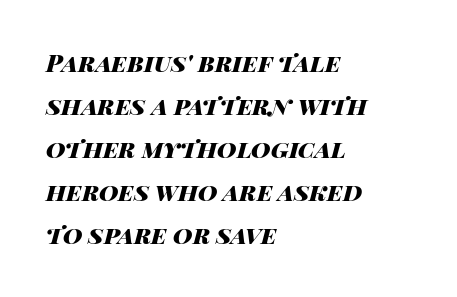
Q: Is the text bold? A: Yes.
Q: Is the text italic (slanted)? A: Yes, it leans right by about 14 degrees.
Q: Is the text underlined? A: No.
Q: How is the paragraph aligned? A: Left-aligned.
Q: Is the spacing between letters normal or unusually wide? A: Normal.
